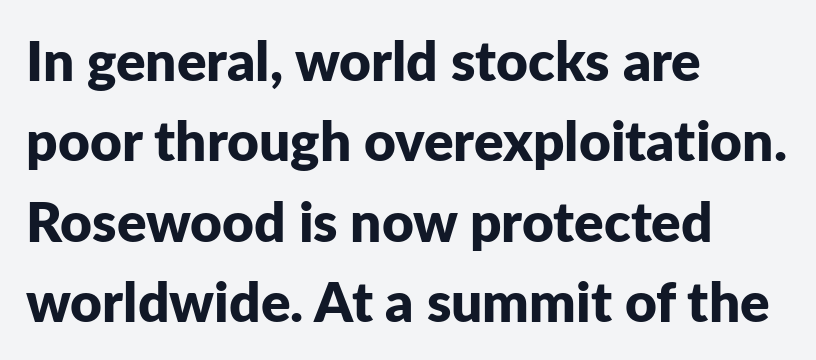
Q: Is the text bold? A: Yes.
Q: Is the text italic (slanted)? A: No, it is upright.
Q: Is the typeface a serif or a sans-serif typeface? A: Sans-serif.
Q: Is the text underlined? A: No.
Q: How is the paragraph aligned? A: Left-aligned.
Q: Is the spacing between letters normal or unusually wide? A: Normal.
Q: Is the spacing between lines tight, normal or loose? A: Normal.
Q: Width (condensed, normal, or wide)? A: Normal.
Q: Stroke contrast? A: Low.
Q: x-height? A: Medium.
Q: Monospaced? A: No.
